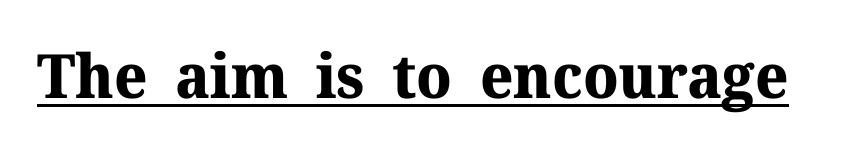
{"serif": "yes", "italic": "no", "bold": "yes", "weight": "bold", "width": "normal", "stroke_contrast": "medium", "x_height": "medium", "monospaced": "no", "underline": "yes", "letter_spacing": "normal", "letter_spacing_em": 0.0, "glyph_px": 61}
